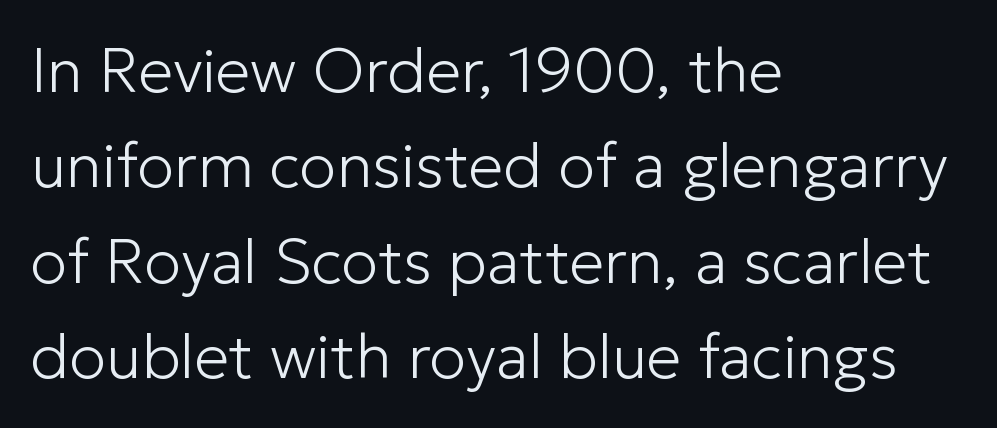
Plain, unruled lines of type. Proportional: the letters do not fall into vertical columns. To sum up the face: it is a sans, with no serifs. A light-to-regular cut is what we see here.
